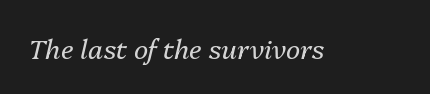
{"italic": "yes", "lean": "right", "slant_degrees": 13, "bold": "no", "underline": "no", "letter_spacing": "normal", "letter_spacing_em": 0.0, "glyph_px": 27}
